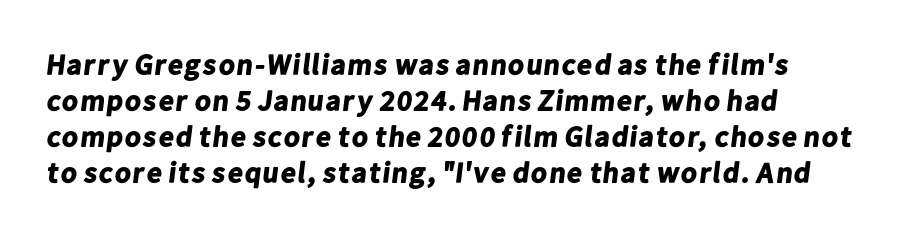
No extra tracking has been applied to these lines. The strokes are fattened all the way to bold. A typesetter would call this proportional, since set widths differ per character. This rendering features lettering with no underline. The type family on display is of the sans-serif kind. This rendering uses left alignment, leaving the right contour irregular.
